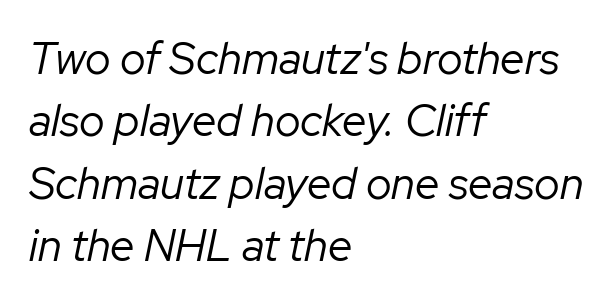
In terms of letterspacing, this is plain default setting. Students, observe: this is what conventionally led text looks like. Ink coverage per letter is moderate at most. Any mark beneath the type? The region is blank. The passage is arranged the way most books set body copy — flush left.
